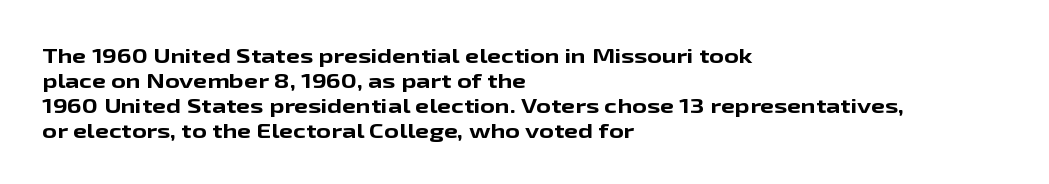
{"italic": "no", "bold": "yes", "underline": "no", "align": "left", "line_spacing": "normal", "line_spacing_ratio": 1.25, "letter_spacing": "normal", "letter_spacing_em": 0.0, "glyph_px": 20}
